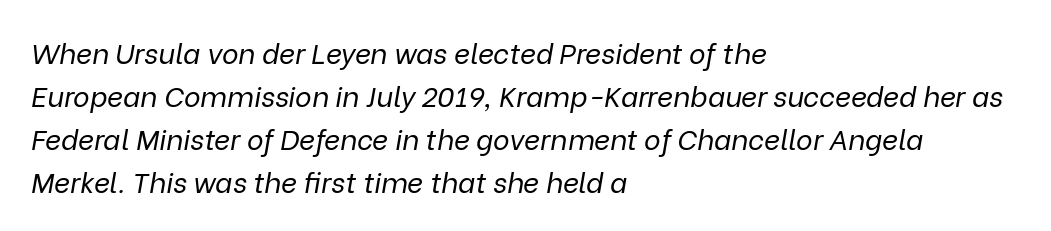
Q: Is the text bold? A: No.
Q: Is the text italic (slanted)? A: Yes, it leans right by about 9 degrees.
Q: Is the text underlined? A: No.
Q: How is the paragraph aligned? A: Left-aligned.
Q: Is the spacing between letters normal or unusually wide? A: Normal.
Q: Is the spacing between lines tight, normal or loose? A: Normal.
Q: Width (condensed, normal, or wide)? A: Normal.
Q: Stroke contrast? A: Low.
Q: x-height? A: Medium.
Q: Monospaced? A: No.
